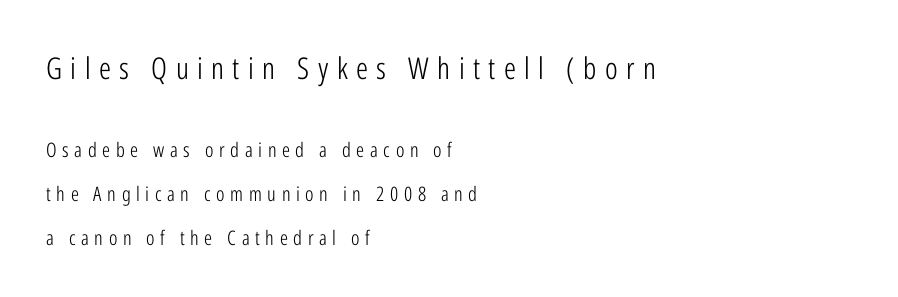
This is roman type, the default non-slanted kind. Each letter keeps its own natural width here, so spacing adapts to shape. This rendering uses left alignment, leaving the right contour irregular. No word sits above an underline. The characters are drawn with everyday or finer stroke widths.
